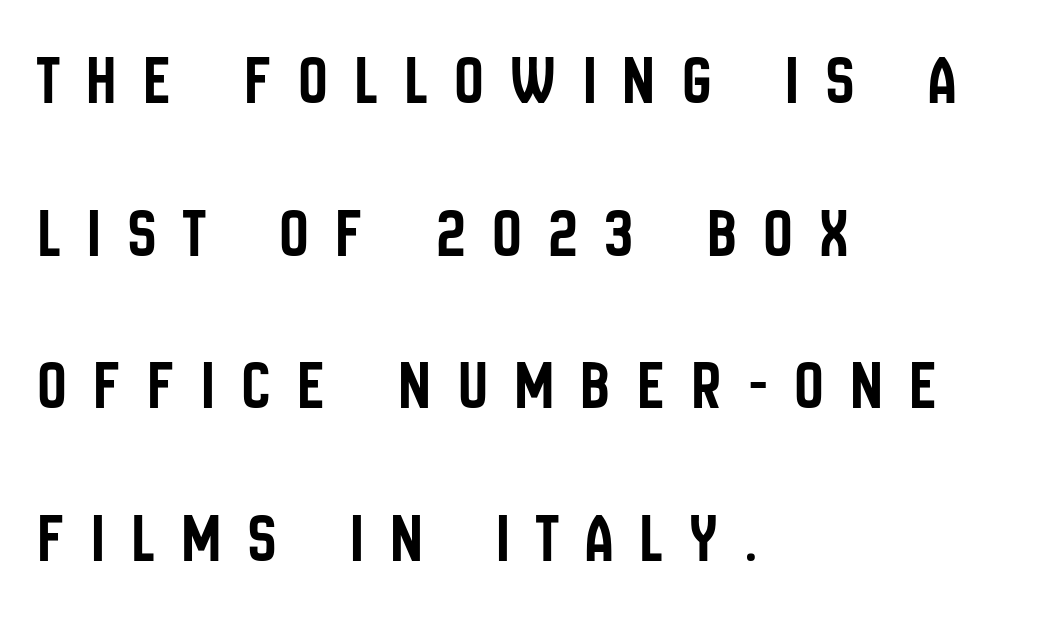
Summary of vertical rhythm: relaxed, with wide interline spacing. It's the straight-up-and-down kind of type. Plain, unruled lines of type. Which margin do the lines hug? The left one — the right edge is uneven.
